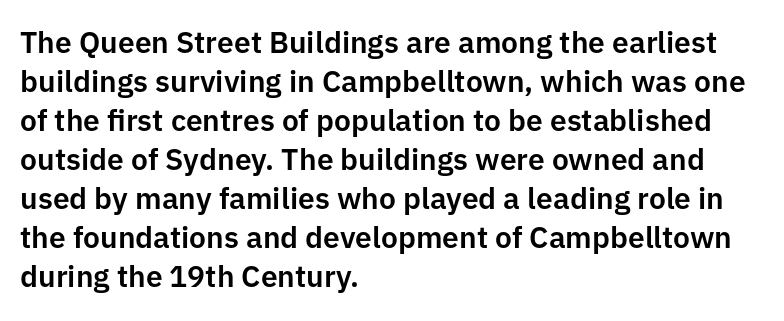
Q: Is the text italic (slanted)? A: No, it is upright.
Q: Is the typeface a serif or a sans-serif typeface? A: Sans-serif.
Q: Is the text underlined? A: No.
Q: How is the paragraph aligned? A: Left-aligned.
Q: Is the spacing between letters normal or unusually wide? A: Normal.
Q: Is the spacing between lines tight, normal or loose? A: Normal.
Q: Width (condensed, normal, or wide)? A: Normal.
Q: Stroke contrast? A: Low.
Q: x-height? A: Medium.
Q: Monospaced? A: No.
